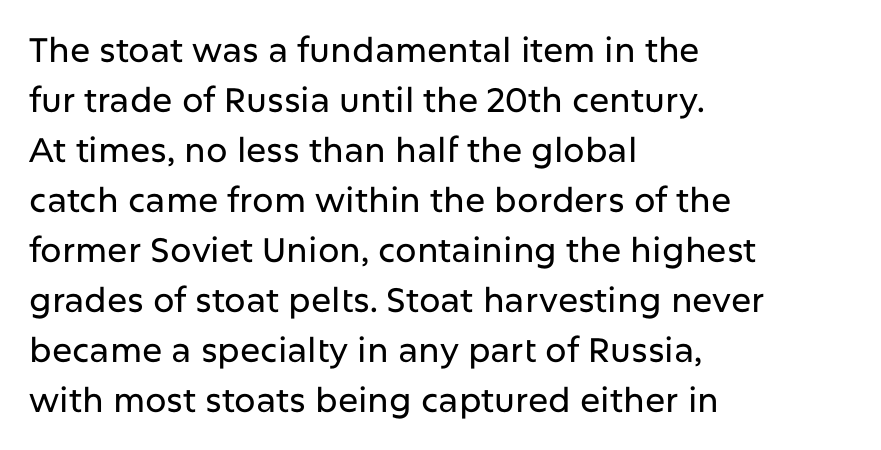
The image shows 34 px sans-serif type, upright; set left-aligned, normal line spacing (1.47x), normal letter spacing, not underlined; low stroke contrast and a medium x-height.
